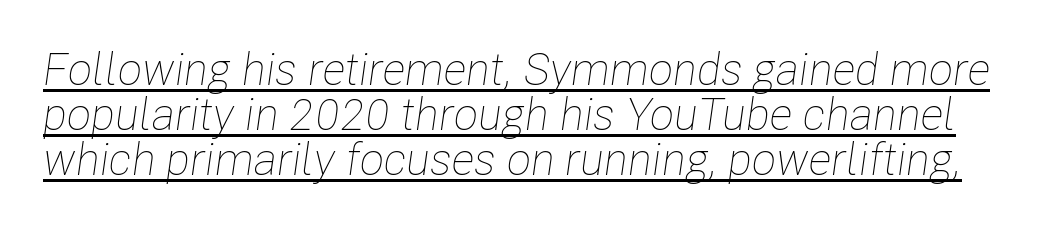
Q: Is the text bold? A: No.
Q: Is the text italic (slanted)? A: Yes, it leans right by about 8 degrees.
Q: Is the text underlined? A: Yes.
Q: Is the spacing between letters normal or unusually wide? A: Normal.
Q: Is the spacing between lines tight, normal or loose? A: Tight.
Q: Width (condensed, normal, or wide)? A: Condensed.
Q: Stroke contrast? A: Low.
Q: x-height? A: Medium.
Q: Monospaced? A: No.
